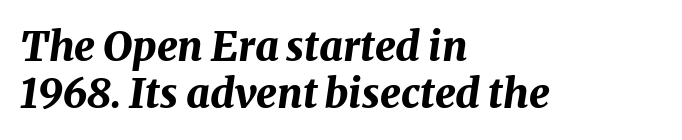
The image shows 41 px bold type, italic (leaning right); set left-aligned, tight line spacing (1.14x), normal letter spacing, not underlined; medium stroke contrast and a medium x-height.
